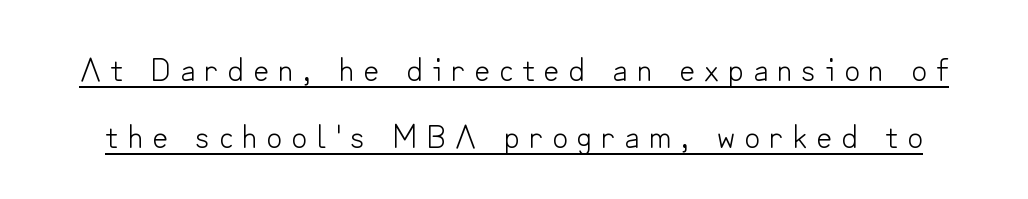
Q: Is the text bold? A: No.
Q: Is the text italic (slanted)? A: No, it is upright.
Q: Is the typeface a serif or a sans-serif typeface? A: Sans-serif.
Q: Is the text underlined? A: Yes.
Q: Is the spacing between letters normal or unusually wide? A: Unusually wide.
Q: Is the spacing between lines tight, normal or loose? A: Loose.
Q: Width (condensed, normal, or wide)? A: Normal.
Q: Stroke contrast? A: Low.
Q: x-height? A: Small.
Q: Monospaced? A: No.
